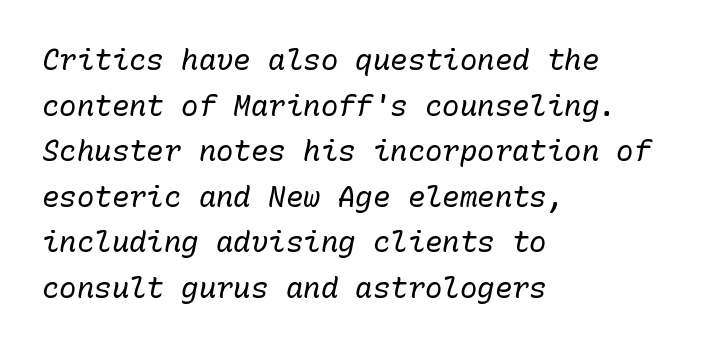
This sample has the even, mechanical cadence of fixed-width lettering. Slant detected: the letters are inclined. Reading down the block, your eye returns to a fixed left position each line. The rendering keeps characters at their native spacing. Stroke thickness stays within the range of a standard reading face or lighter.
